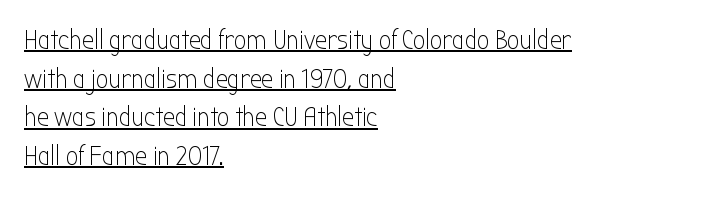
Q: Is the text bold? A: No.
Q: Is the text italic (slanted)? A: No, it is upright.
Q: Is the text underlined? A: Yes.
Q: How is the paragraph aligned? A: Left-aligned.
Q: Is the spacing between letters normal or unusually wide? A: Normal.
Q: Is the spacing between lines tight, normal or loose? A: Normal.
